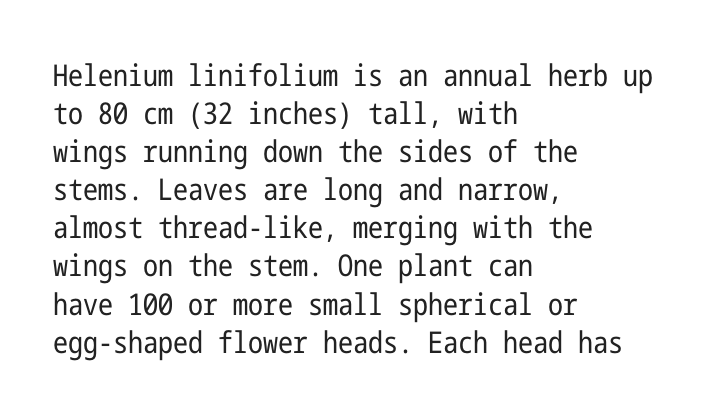
{"serif": "no", "italic": "no", "bold": "no", "weight": "regular", "width": "condensed", "stroke_contrast": "low", "x_height": "medium", "underline": "no", "align": "left", "line_spacing": "normal", "line_spacing_ratio": 1.27, "letter_spacing": "normal", "letter_spacing_em": 0.0, "glyph_px": 30}
